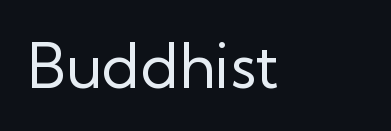
Q: Is the text bold? A: No.
Q: Is the text italic (slanted)? A: No, it is upright.
Q: Is the typeface a serif or a sans-serif typeface? A: Sans-serif.
Q: Is the text underlined? A: No.
Q: How is the paragraph aligned? A: Left-aligned.
Q: Is the spacing between letters normal or unusually wide? A: Normal.
Q: Width (condensed, normal, or wide)? A: Normal.
Q: Stroke contrast? A: Low.
Q: x-height? A: Medium.
Q: Monospaced? A: No.
